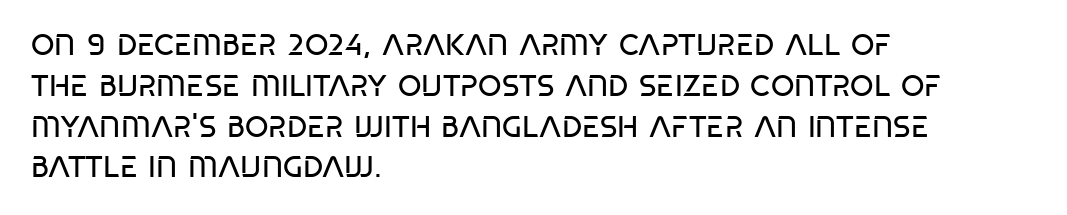
Letters rest on an invisible, unmarked baseline. The typeface has the unassuming heft of standard copy or less. Horizontal bands of white between lines are of average thickness. No extra tracking has been applied to these lines.
